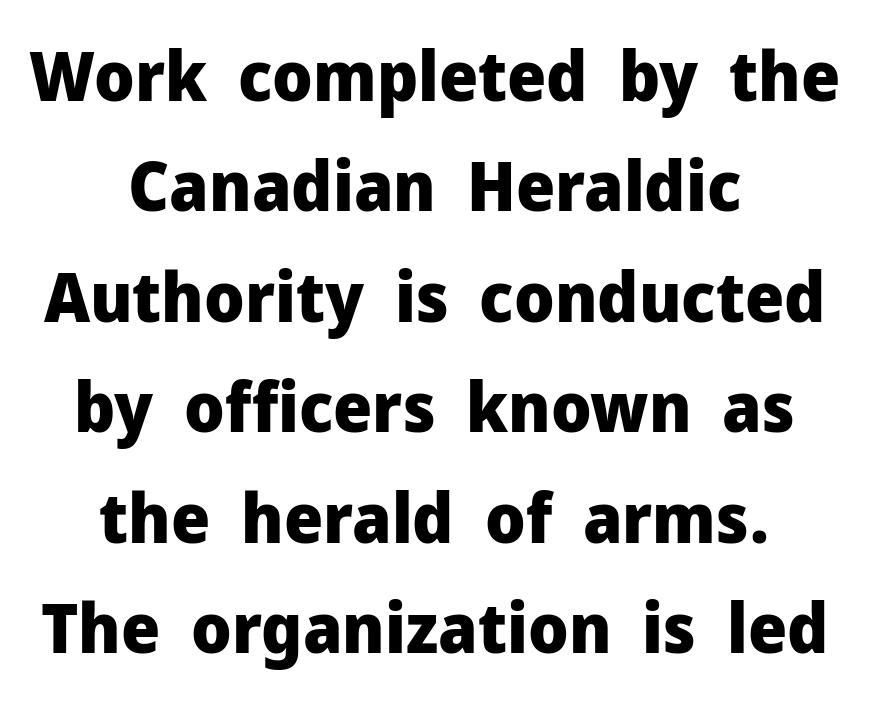
The image shows 69 px heavy sans-serif type, upright; set centered, normal line spacing (1.6x), normal letter spacing, not underlined; low stroke contrast and a medium x-height.
